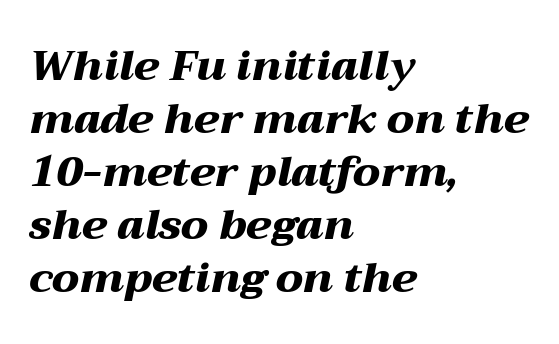
{"italic": "yes", "lean": "right", "slant_degrees": 12, "bold": "yes", "weight": "heavy", "width": "wide", "stroke_contrast": "medium", "x_height": "medium", "monospaced": "no", "underline": "no", "align": "left", "line_spacing": "normal", "line_spacing_ratio": 1.26, "letter_spacing": "normal", "letter_spacing_em": 0.0, "glyph_px": 42}
